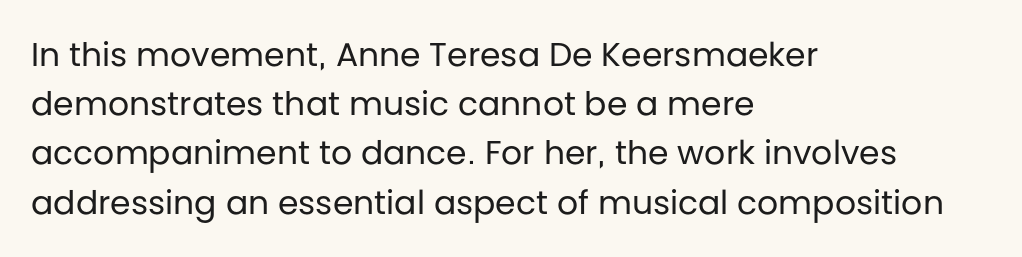
Q: Is the text bold? A: No.
Q: Is the text italic (slanted)? A: No, it is upright.
Q: Is the typeface a serif or a sans-serif typeface? A: Sans-serif.
Q: Is the text underlined? A: No.
Q: How is the paragraph aligned? A: Left-aligned.
Q: Is the spacing between letters normal or unusually wide? A: Normal.
Q: Is the spacing between lines tight, normal or loose? A: Normal.
Q: Width (condensed, normal, or wide)? A: Normal.
Q: Stroke contrast? A: Low.
Q: x-height? A: Large.
Q: Monospaced? A: No.
